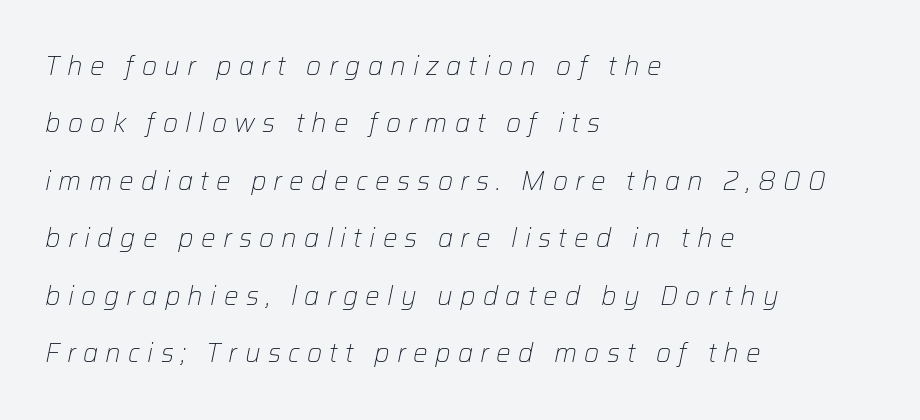
All the whitespace from short lines collects on the right. The passage shown stacks its lines with a broad gap. You could only call the tracking loose — the letters float apart. Clear beneath every line of the passage. On a weight scale, this lands at 450 or below.
